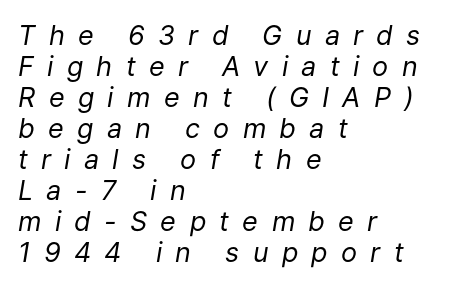
Check under the words: just untouched page. The letters look calm and open, with moderate or lighter stems. Someone cranked the tracking dial way up on this one. The rag falls on the right side of this text block. Compared with ordinary roman type, these characters are visibly tilted. The passage shown stacks its lines with hardly any gap.
